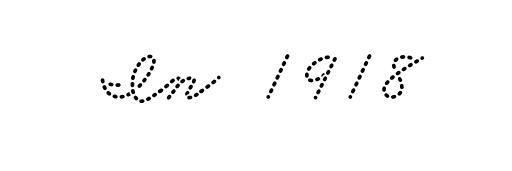
Q: Is the typeface a serif or a sans-serif typeface? A: Serif.
Q: Is the text underlined? A: No.
Q: How is the paragraph aligned? A: Centered.
Q: Is the spacing between letters normal or unusually wide? A: Normal.
Q: Width (condensed, normal, or wide)? A: Wide.
Q: Stroke contrast? A: Low.
Q: x-height? A: Small.
Q: Monospaced? A: No.
